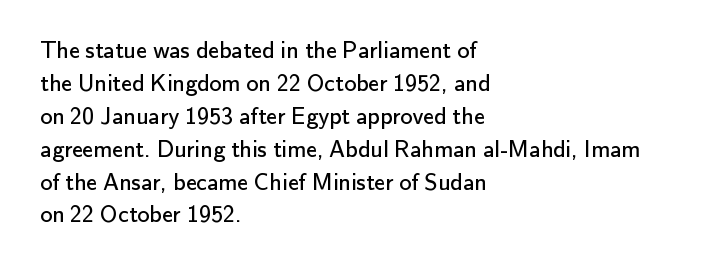
These lines stack with their left ends in a neat column. Letters rest on an invisible, unmarked baseline. The lines sit at an ordinary, default distance from one another. The type sits square on the baseline with zero lean. No letter is thick-stroked: the sample isn't bold. Default kerning and tracking; the words read as compact shapes.
